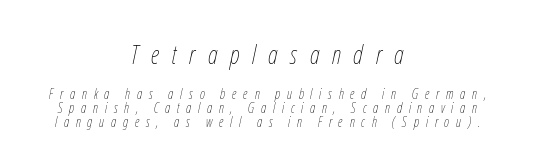
Is the type heavy? It reads as light-to-regular instead. A bare baseline throughout the passage. The block of text is dense from top to bottom, with scant space between rows. Bigger letters appear in the top chunk; the bottom chunk is reduced. There's an unmistakable incline to the writing here.
